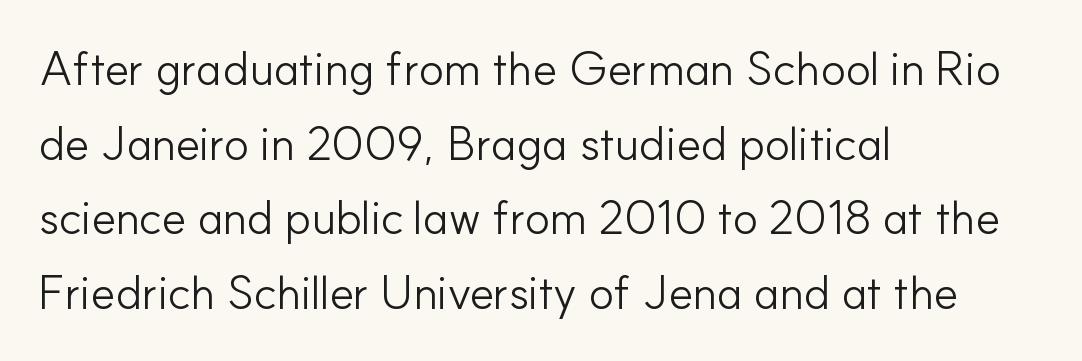
{"serif": "no", "italic": "no", "bold": "no", "weight": "light", "width": "normal", "stroke_contrast": "low", "x_height": "small", "monospaced": "no", "underline": "no", "align": "left", "line_spacing": "normal", "line_spacing_ratio": 1.59, "letter_spacing": "normal", "letter_spacing_em": 0.0, "glyph_px": 47}
